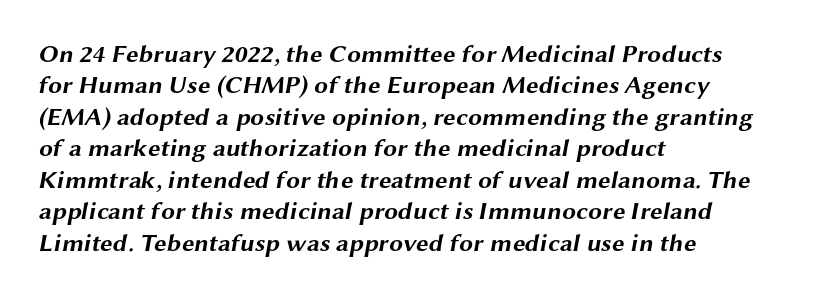
The image shows 25 px bold type; set left-aligned, normal line spacing (1.26x), normal letter spacing, not underlined.
